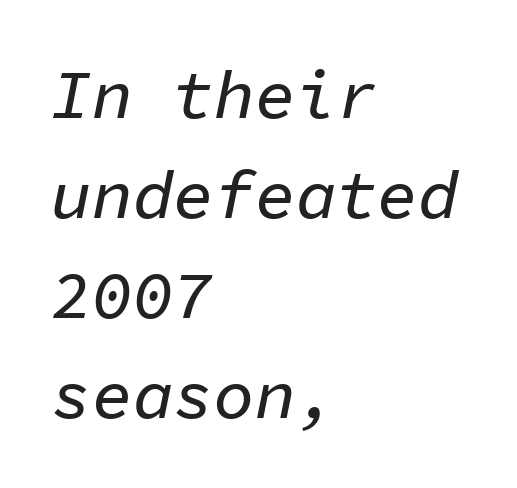
{"italic": "yes", "lean": "right", "slant_degrees": 11, "width": "normal", "stroke_contrast": "low", "x_height": "medium", "monospaced": "yes", "underline": "no", "align": "left", "line_spacing": "normal", "line_spacing_ratio": 1.47, "letter_spacing": "normal", "letter_spacing_em": 0.0, "glyph_px": 68}
